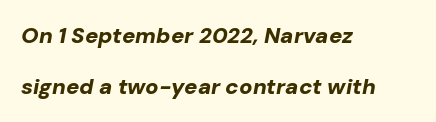
Q: Is the text bold? A: Yes.
Q: Is the text italic (slanted)? A: Yes, it leans right by about 10 degrees.
Q: Is the text underlined? A: No.
Q: How is the paragraph aligned? A: Left-aligned.
Q: Is the spacing between letters normal or unusually wide? A: Normal.
Q: Is the spacing between lines tight, normal or loose? A: Loose.
